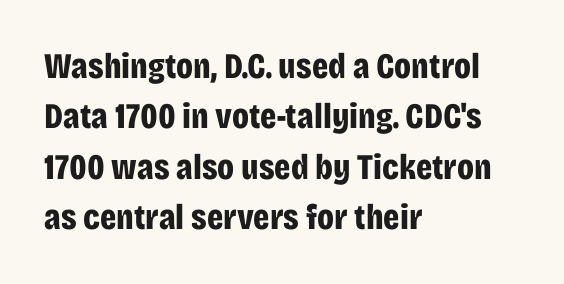
Regarding leading, the lines here are spaced in the standard way. The font family rendered here belongs to the sans-serif group. Thick stems and heavy bowls — unmistakably bold. These lines were composed using upright roman letters.
